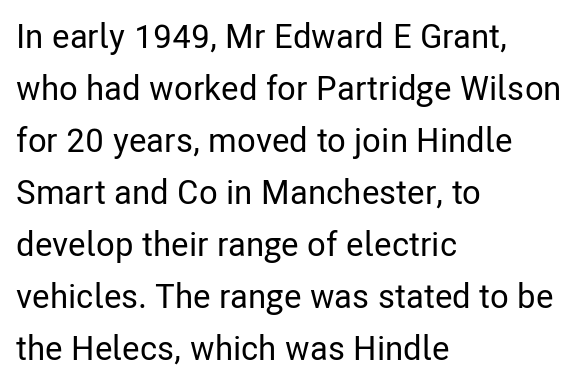
The image shows 34 px condensed sans-serif type, upright; set left-aligned, normal line spacing (1.53x), normal letter spacing, not underlined; low stroke contrast and a medium x-height.
